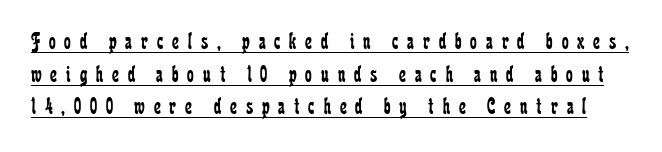
Q: Is the text bold? A: No.
Q: Is the text italic (slanted)? A: No, it is upright.
Q: Is the text underlined? A: Yes.
Q: Is the spacing between letters normal or unusually wide? A: Unusually wide.
Q: Is the spacing between lines tight, normal or loose? A: Normal.
